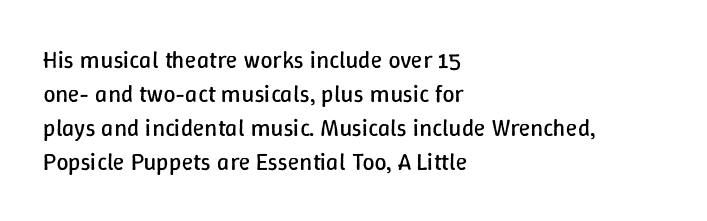
{"italic": "no", "bold": "no", "underline": "no", "align": "left", "line_spacing": "normal", "line_spacing_ratio": 1.41, "letter_spacing": "normal", "letter_spacing_em": 0.0, "glyph_px": 24}
